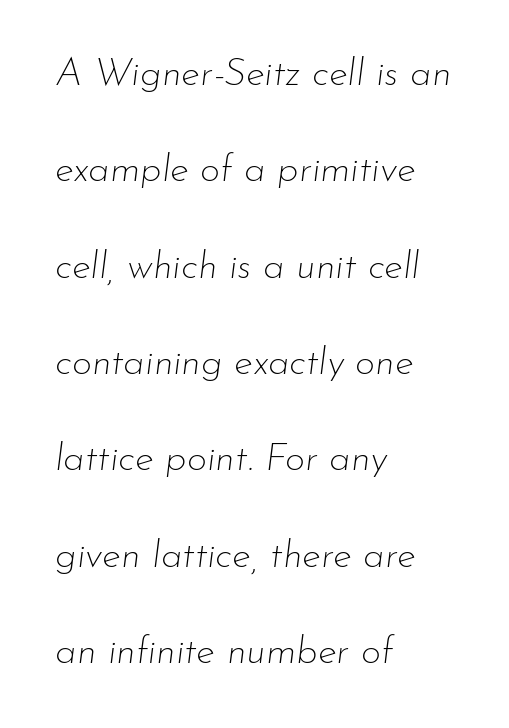
Students, observe: this is what heavily led, spacious text looks like. Character widths vary here, with narrow letters taking less room than wide ones. Every row of glyphs begins at an identical x-position on the left. Plain, unruled lines of type. In terms of letterspacing, this is plain default setting.
